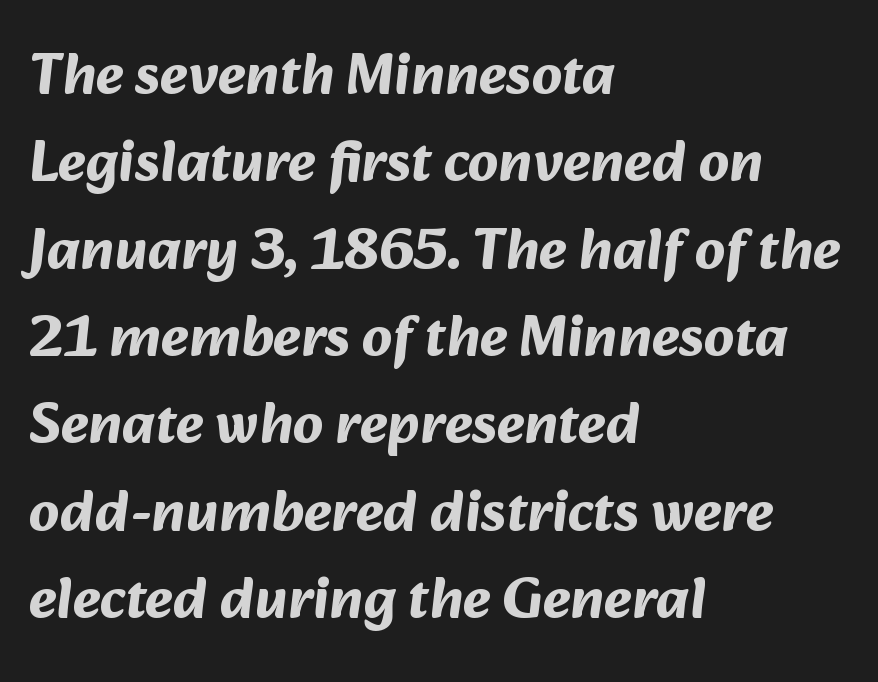
{"serif": "no", "bold": "yes", "weight": "bold", "width": "normal", "stroke_contrast": "medium", "x_height": "medium", "monospaced": "no", "underline": "no", "align": "left", "line_spacing": "normal", "line_spacing_ratio": 1.48, "letter_spacing": "normal", "letter_spacing_em": 0.0, "glyph_px": 59}
